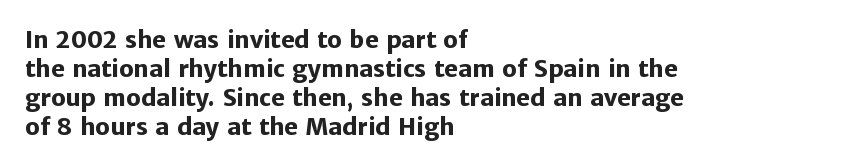
{"italic": "no", "bold": "yes", "underline": "no", "align": "left", "line_spacing": "normal", "line_spacing_ratio": 1.26, "letter_spacing": "normal", "letter_spacing_em": 0.0, "glyph_px": 23}
